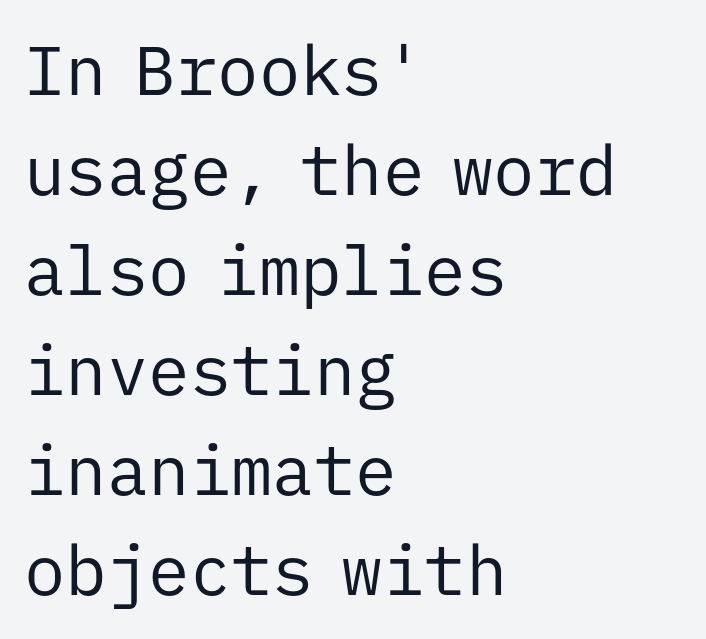
The image shows 69 px regular-weight sans-serif type, upright, monospaced; set left-aligned, normal line spacing (1.45x), normal letter spacing, not underlined; low stroke contrast and a medium x-height.
